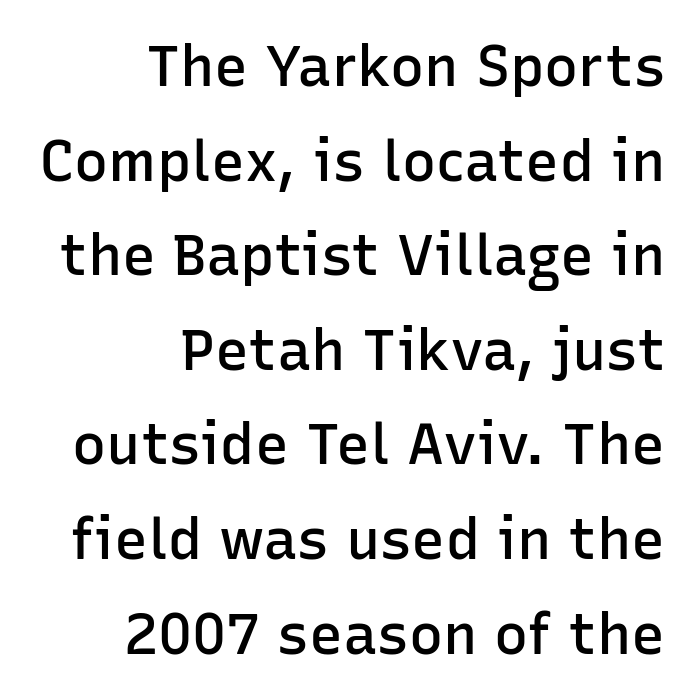
The image shows 57 px semibold sans-serif type, upright; set right-aligned, normal line spacing (1.66x), normal letter spacing, not underlined; low stroke contrast and a medium x-height.
